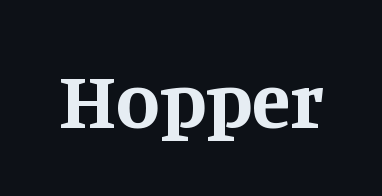
The rendering uses natural spacing where letterforms have individual widths. The strip under each line holds only bare page. Each letter's strokes conclude with small projecting serifs. Caption: standard tracking, unaltered. Nope, not italic — everything's standing straight.
